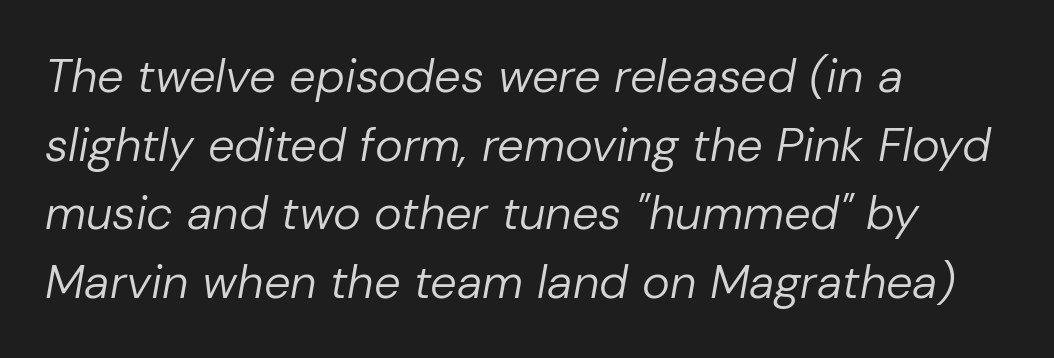
Quick note: underline off. Between one letter and the next there's only the usual sliver of space. No chunkiness to these letters — they're not bold. Is this a fixed-width face? No — the glyphs have proportional, varying widths.
